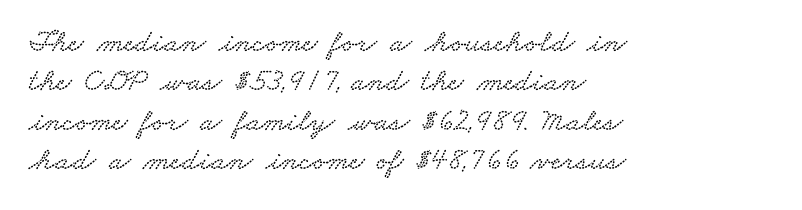
Q: Is the typeface a serif or a sans-serif typeface? A: Serif.
Q: Is the text underlined? A: No.
Q: How is the paragraph aligned? A: Left-aligned.
Q: Is the spacing between letters normal or unusually wide? A: Normal.
Q: Width (condensed, normal, or wide)? A: Wide.
Q: Stroke contrast? A: Low.
Q: x-height? A: Small.
Q: Monospaced? A: No.
